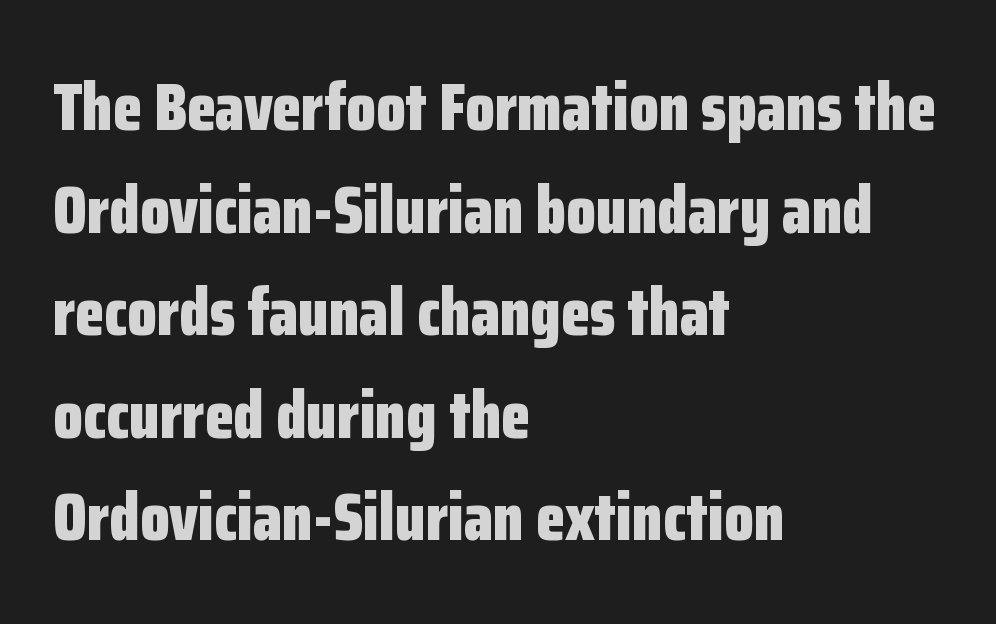
{"serif": "no", "italic": "no", "bold": "yes", "weight": "bold", "width": "condensed", "stroke_contrast": "low", "x_height": "medium", "monospaced": "no", "underline": "no", "align": "left", "line_spacing": "normal", "line_spacing_ratio": 1.53, "letter_spacing": "normal", "letter_spacing_em": 0.0, "glyph_px": 67}
